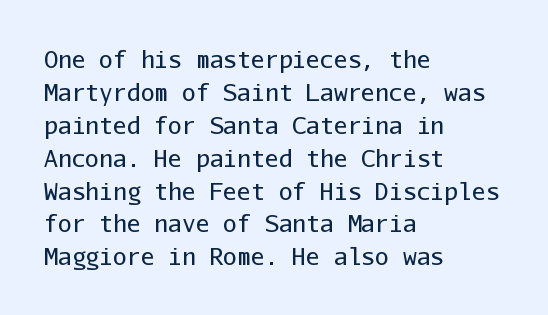
The image shows 23 px text type, upright; set left-aligned, normal line spacing (1.43x), normal letter spacing, not underlined.
